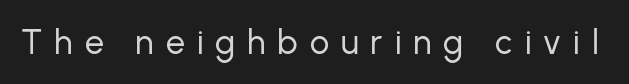
Posture: vertical. Weight class: somewhere from thin through regular. The rendering inserts visible extra space after every character. Classification — sans serif. The space directly below the letters is spotless. Character widths vary here, with narrow letters taking less room than wide ones.
